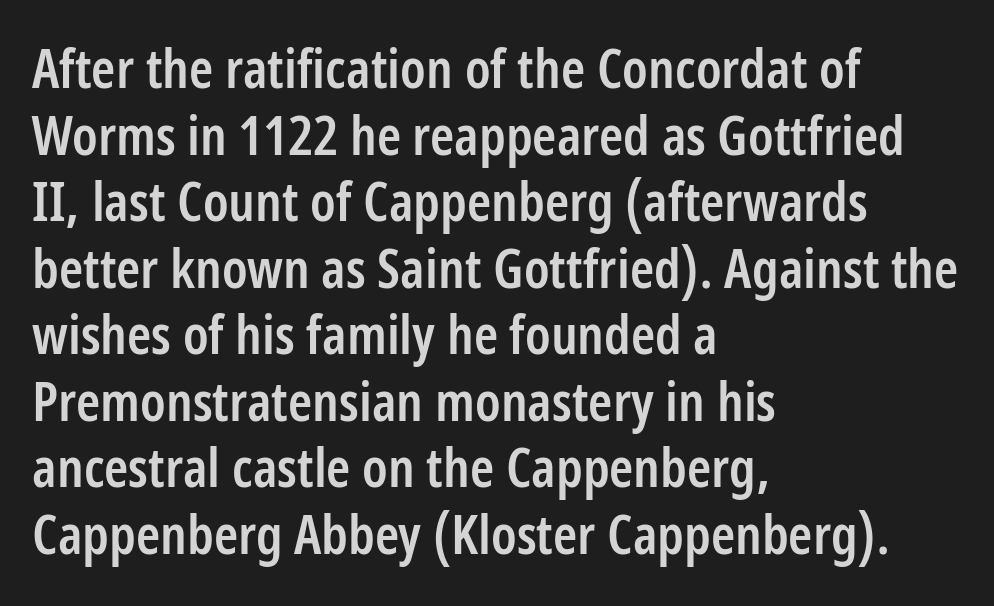
Q: Is the text bold? A: Semi-bold.
Q: Is the text italic (slanted)? A: No, it is upright.
Q: Is the typeface a serif or a sans-serif typeface? A: Sans-serif.
Q: Is the text underlined? A: No.
Q: How is the paragraph aligned? A: Left-aligned.
Q: Is the spacing between letters normal or unusually wide? A: Normal.
Q: Width (condensed, normal, or wide)? A: Condensed.
Q: Stroke contrast? A: Low.
Q: x-height? A: Medium.
Q: Monospaced? A: No.
